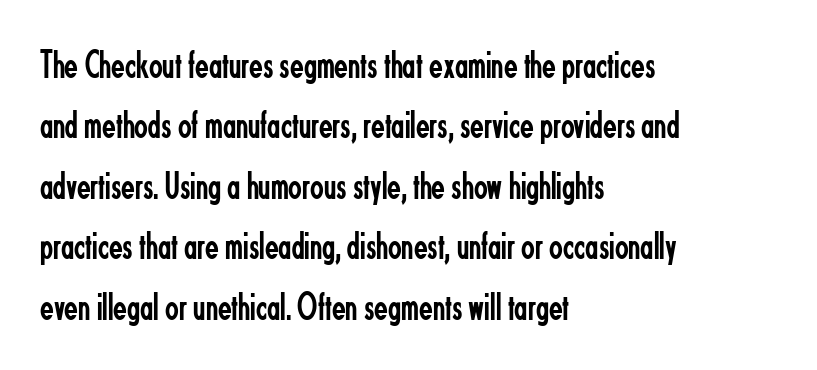
{"serif": "no", "italic": "no", "bold": "no", "weight": "regular", "width": "condensed", "stroke_contrast": "low", "x_height": "small", "monospaced": "no", "underline": "no", "align": "left", "line_spacing": "normal", "line_spacing_ratio": 1.51, "letter_spacing": "normal", "letter_spacing_em": 0.0, "glyph_px": 40}
